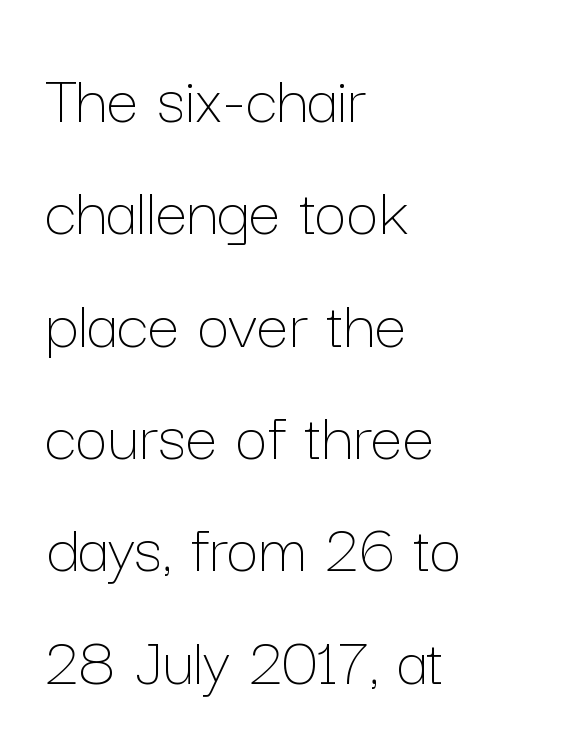
The image shows 72 px thin type, upright; set left-aligned, normal line spacing (1.56x), normal letter spacing, not underlined; low stroke contrast and a medium x-height.
